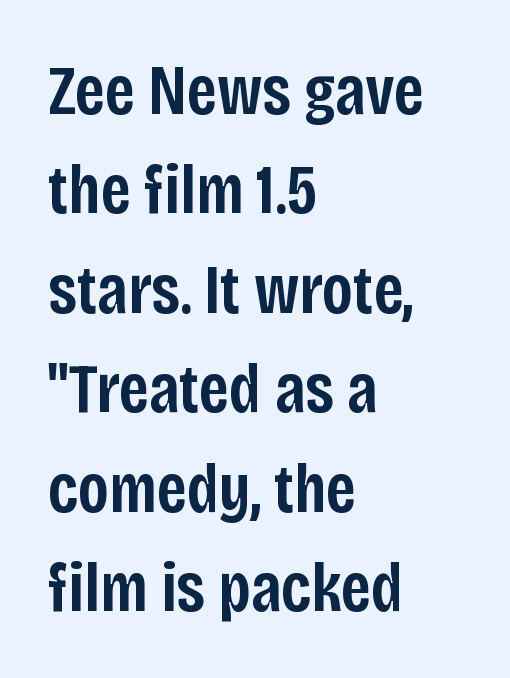
Q: Is the text bold? A: Semi-bold.
Q: Is the text italic (slanted)? A: No, it is upright.
Q: Is the typeface a serif or a sans-serif typeface? A: Sans-serif.
Q: Is the text underlined? A: No.
Q: How is the paragraph aligned? A: Left-aligned.
Q: Is the spacing between letters normal or unusually wide? A: Normal.
Q: Is the spacing between lines tight, normal or loose? A: Normal.
Q: Width (condensed, normal, or wide)? A: Condensed.
Q: Stroke contrast? A: Low.
Q: x-height? A: Large.
Q: Monospaced? A: No.
